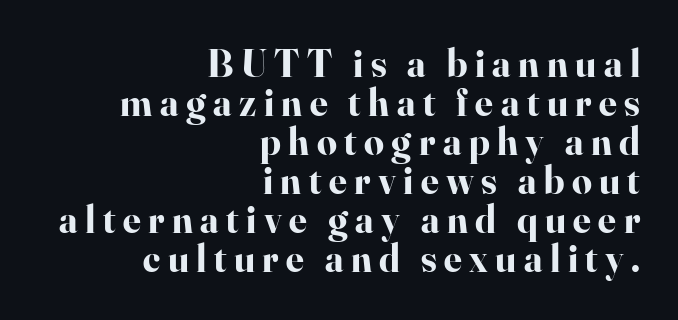
Q: Is the text bold? A: Yes.
Q: Is the text italic (slanted)? A: No, it is upright.
Q: Is the typeface a serif or a sans-serif typeface? A: Serif.
Q: Is the text underlined? A: No.
Q: How is the paragraph aligned? A: Right-aligned.
Q: Is the spacing between lines tight, normal or loose? A: Tight.
Q: Width (condensed, normal, or wide)? A: Normal.
Q: Stroke contrast? A: High.
Q: x-height? A: Small.
Q: Monospaced? A: No.
